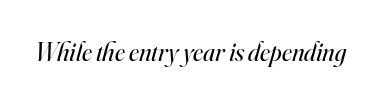
{"italic": "yes", "lean": "right", "slant_degrees": 16, "bold": "no", "underline": "no", "letter_spacing": "normal", "letter_spacing_em": 0.0, "glyph_px": 26}
